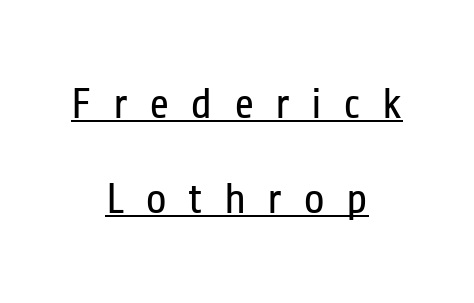
Q: Is the text bold? A: No.
Q: Is the text italic (slanted)? A: No, it is upright.
Q: Is the typeface a serif or a sans-serif typeface? A: Sans-serif.
Q: Is the text underlined? A: Yes.
Q: How is the paragraph aligned? A: Centered.
Q: Is the spacing between letters normal or unusually wide? A: Unusually wide.
Q: Is the spacing between lines tight, normal or loose? A: Loose.
Q: Width (condensed, normal, or wide)? A: Condensed.
Q: Stroke contrast? A: Low.
Q: x-height? A: Medium.
Q: Monospaced? A: No.
